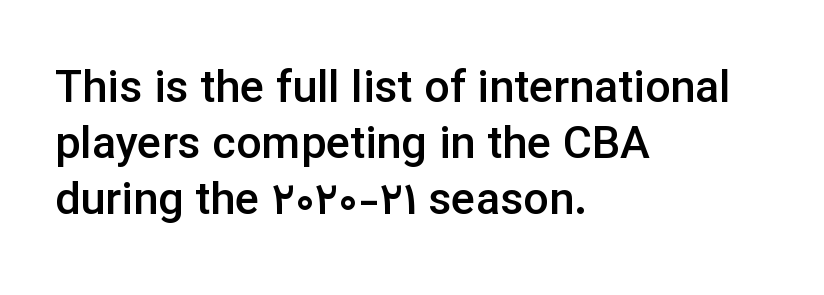
{"serif": "no", "italic": "no", "bold": "semi", "weight": "semibold", "width": "normal", "stroke_contrast": "low", "x_height": "medium", "monospaced": "no", "underline": "no", "align": "left", "line_spacing": "normal", "line_spacing_ratio": 1.25, "letter_spacing": "normal", "letter_spacing_em": 0.0, "glyph_px": 45}
